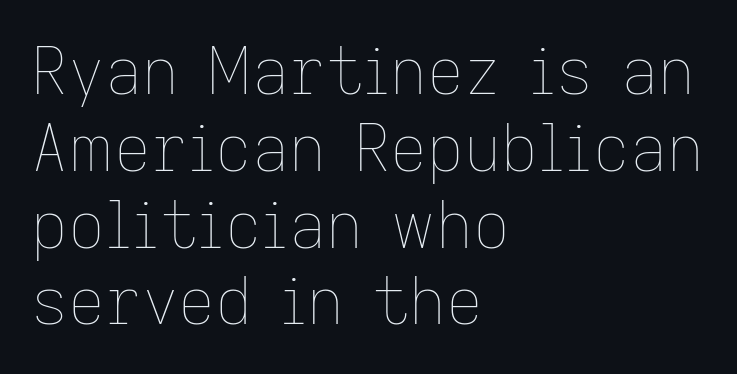
The image shows 64 px thin type, upright; set left-aligned, line spacing 1.2x, normal letter spacing, not underlined; low stroke contrast and a medium x-height.
